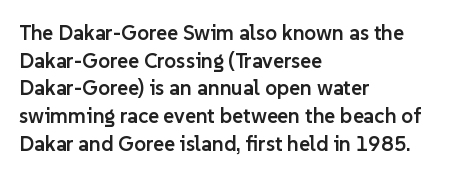
The image shows 21 px text type, upright; set left-aligned, normal line spacing (1.32x), normal letter spacing, not underlined.
